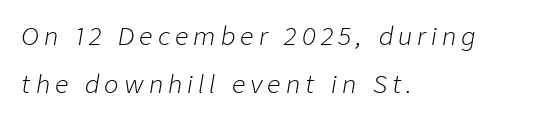
Q: Is the text bold? A: No.
Q: Is the text italic (slanted)? A: Yes, it leans right by about 9 degrees.
Q: Is the text underlined? A: No.
Q: How is the paragraph aligned? A: Left-aligned.
Q: Is the spacing between letters normal or unusually wide? A: Unusually wide.
Q: Is the spacing between lines tight, normal or loose? A: Loose.
